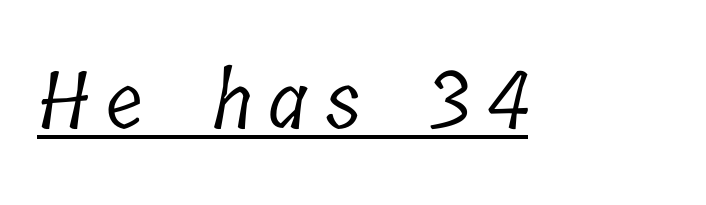
Q: Is the text bold? A: No.
Q: Is the typeface a serif or a sans-serif typeface? A: Serif.
Q: Is the text underlined? A: Yes.
Q: Is the spacing between letters normal or unusually wide? A: Unusually wide.
Q: Width (condensed, normal, or wide)? A: Condensed.
Q: Stroke contrast? A: Low.
Q: x-height? A: Medium.
Q: Monospaced? A: No.
